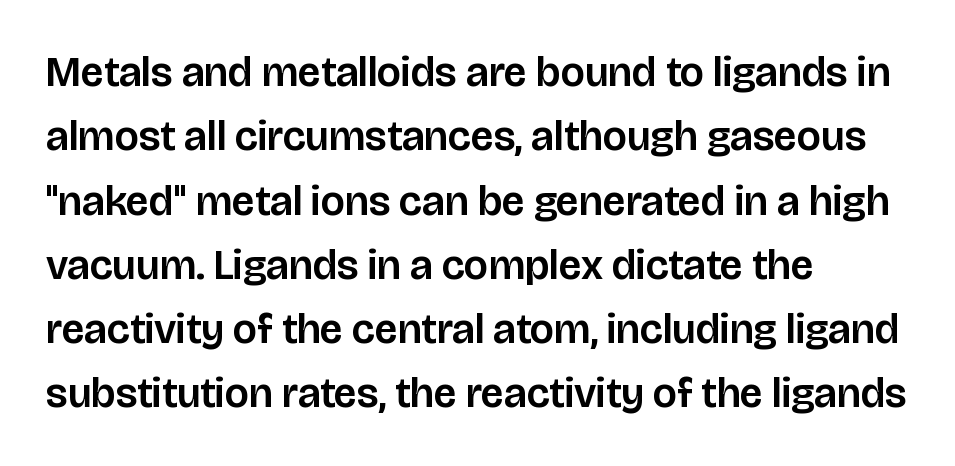
{"serif": "no", "italic": "no", "width": "normal", "stroke_contrast": "low", "x_height": "large", "monospaced": "no", "underline": "no", "align": "left", "line_spacing": "normal", "line_spacing_ratio": 1.53, "letter_spacing": "normal", "letter_spacing_em": 0.0, "glyph_px": 42}
